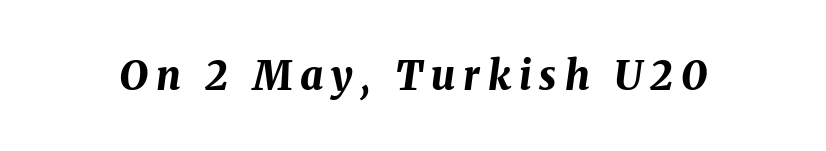
Q: Is the text bold? A: Yes.
Q: Is the text italic (slanted)? A: Yes, it leans right by about 8 degrees.
Q: Is the text underlined? A: No.
Q: Is the spacing between letters normal or unusually wide? A: Unusually wide.
Q: Width (condensed, normal, or wide)? A: Normal.
Q: Stroke contrast? A: Medium.
Q: x-height? A: Medium.
Q: Monospaced? A: No.
